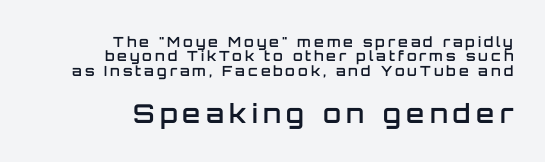
The image shows 26 px text type, upright; set right-aligned, tight line spacing (1.02x), unusually wide letter spacing (+0.21 em), not underlined; the second (bottom) block is 1.86x larger.
